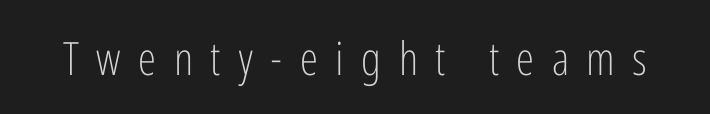
Q: Is the text bold? A: No.
Q: Is the text italic (slanted)? A: No, it is upright.
Q: Is the typeface a serif or a sans-serif typeface? A: Sans-serif.
Q: Is the text underlined? A: No.
Q: Is the spacing between letters normal or unusually wide? A: Unusually wide.
Q: Width (condensed, normal, or wide)? A: Condensed.
Q: Stroke contrast? A: Low.
Q: x-height? A: Medium.
Q: Monospaced? A: No.
